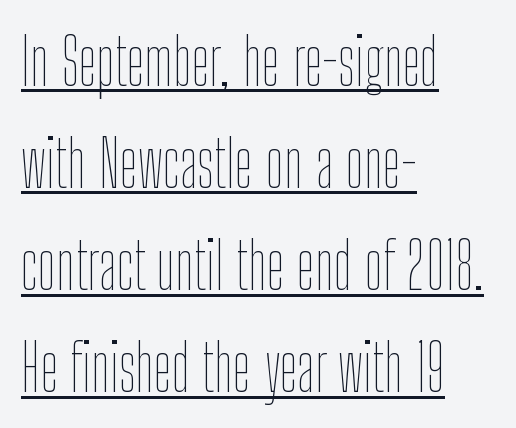
{"italic": "no", "bold": "no", "weight": "thin", "width": "condensed", "stroke_contrast": "low", "x_height": "medium", "monospaced": "no", "underline": "yes", "align": "left", "line_spacing": "normal", "line_spacing_ratio": 1.57, "letter_spacing": "normal", "letter_spacing_em": 0.0, "glyph_px": 65}
